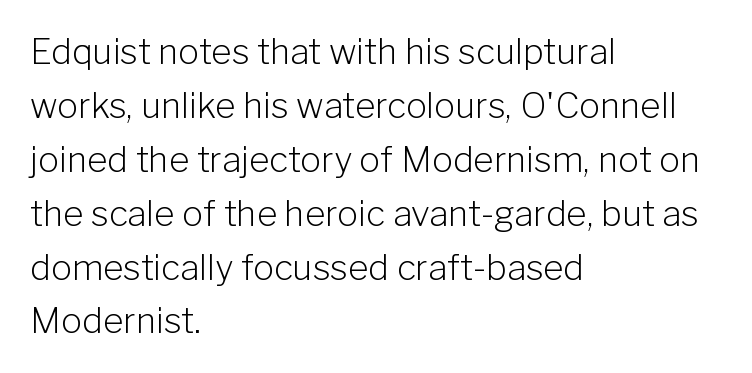
Q: Is the text bold? A: No.
Q: Is the text italic (slanted)? A: No, it is upright.
Q: Is the typeface a serif or a sans-serif typeface? A: Sans-serif.
Q: Is the text underlined? A: No.
Q: How is the paragraph aligned? A: Left-aligned.
Q: Is the spacing between letters normal or unusually wide? A: Normal.
Q: Is the spacing between lines tight, normal or loose? A: Normal.
Q: Width (condensed, normal, or wide)? A: Normal.
Q: Stroke contrast? A: Low.
Q: x-height? A: Medium.
Q: Monospaced? A: No.
